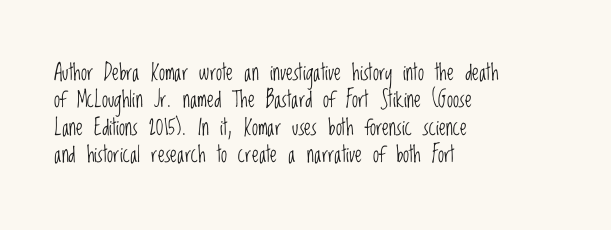
Q: Is the text bold? A: No.
Q: Is the text italic (slanted)? A: No, it is upright.
Q: Is the text underlined? A: No.
Q: How is the paragraph aligned? A: Left-aligned.
Q: Is the spacing between letters normal or unusually wide? A: Normal.
Q: Is the spacing between lines tight, normal or loose? A: Normal.
